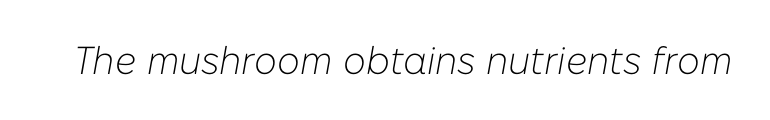
Q: Is the text bold? A: No.
Q: Is the text italic (slanted)? A: Yes, it leans right by about 10 degrees.
Q: Is the text underlined? A: No.
Q: Is the spacing between letters normal or unusually wide? A: Normal.
Q: Width (condensed, normal, or wide)? A: Normal.
Q: Stroke contrast? A: Low.
Q: x-height? A: Medium.
Q: Monospaced? A: No.
